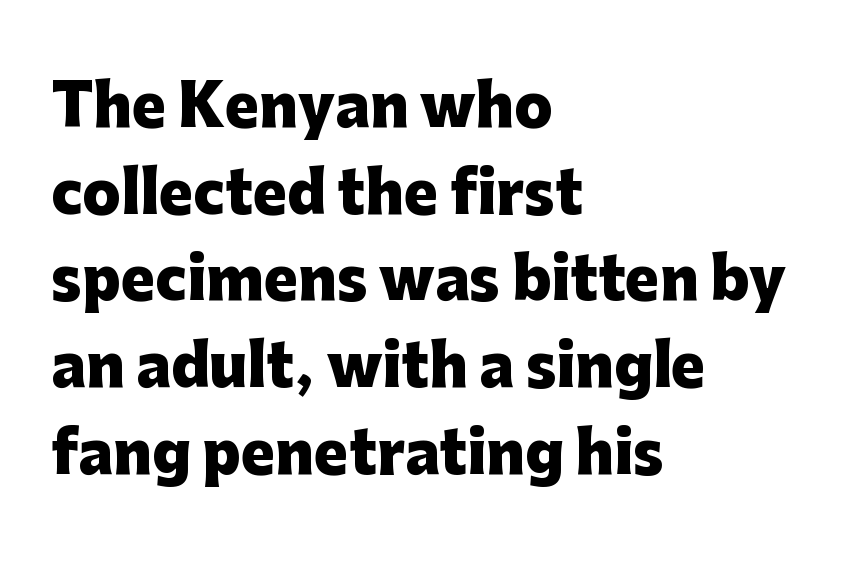
Q: Is the text bold? A: Yes.
Q: Is the text italic (slanted)? A: No, it is upright.
Q: Is the typeface a serif or a sans-serif typeface? A: Sans-serif.
Q: Is the text underlined? A: No.
Q: How is the paragraph aligned? A: Left-aligned.
Q: Is the spacing between letters normal or unusually wide? A: Normal.
Q: Is the spacing between lines tight, normal or loose? A: Normal.
Q: Width (condensed, normal, or wide)? A: Normal.
Q: Stroke contrast? A: Low.
Q: x-height? A: Medium.
Q: Monospaced? A: No.
